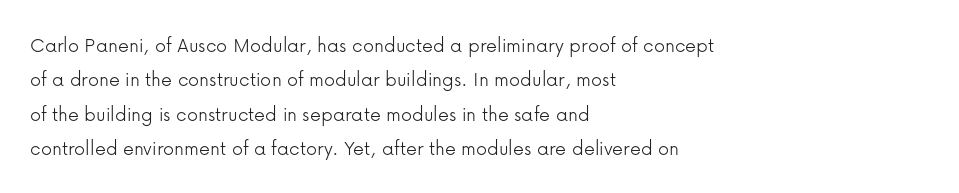
The specimen reads as upright at a glance. Is the stroke heavy? The answer is a plain regular-or-lighter. Clear beneath every line of the passage. Notice how descenders clear the ascenders below comfortably — that's standard leading.
